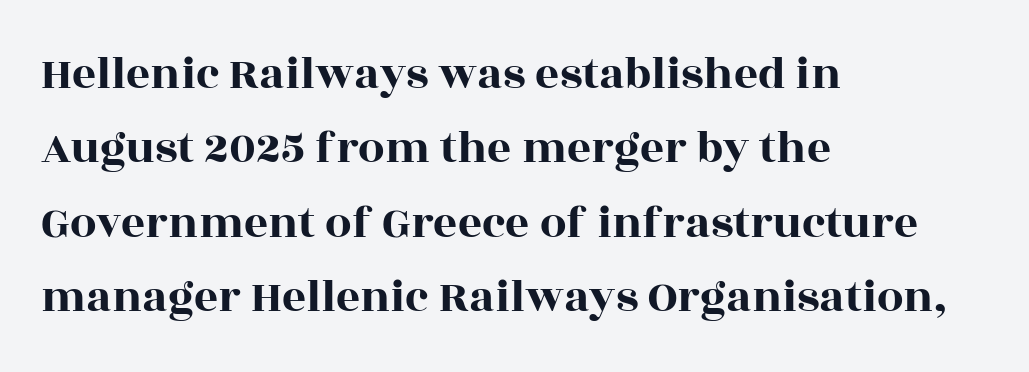
The image shows 47 px wide serif type, upright; set left-aligned, normal line spacing (1.58x), normal letter spacing, not underlined; a large x-height.
